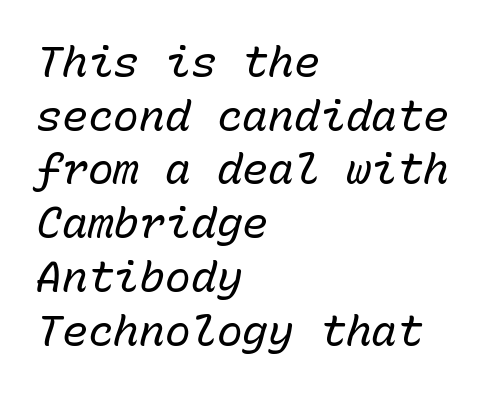
Q: Is the text bold? A: No.
Q: Is the text italic (slanted)? A: Yes, it leans right by about 15 degrees.
Q: Is the text underlined? A: No.
Q: How is the paragraph aligned? A: Left-aligned.
Q: Is the spacing between letters normal or unusually wide? A: Normal.
Q: Is the spacing between lines tight, normal or loose? A: Normal.
Q: Width (condensed, normal, or wide)? A: Normal.
Q: Stroke contrast? A: Low.
Q: x-height? A: Medium.
Q: Monospaced? A: Yes.
